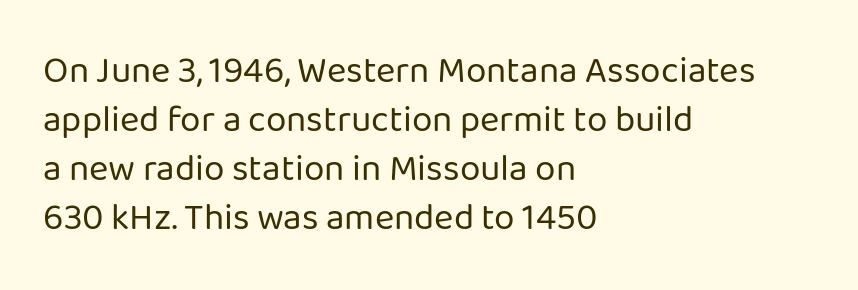
The type is set solid horizontally, with unmodified tracking. The words here are not underlined. A typesetter would call this leading conventional body-copy spacing. No heavy texture on the line: the type isn't bold. These lines are rendered in a variable-pitch font. Typographically, this falls in the sans-serif category.
